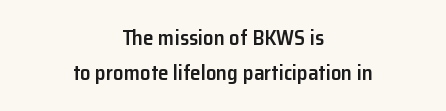
{"italic": "no", "bold": "semi", "underline": "no", "align": "center", "line_spacing": "normal", "line_spacing_ratio": 1.65, "letter_spacing": "normal", "letter_spacing_em": 0.0, "glyph_px": 21}
